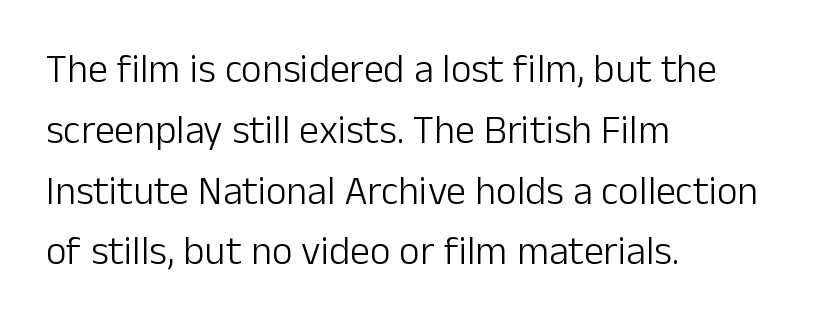
The image shows 40 px light sans-serif type, upright; set left-aligned, normal line spacing (1.52x), normal letter spacing, not underlined; low stroke contrast and a medium x-height.
